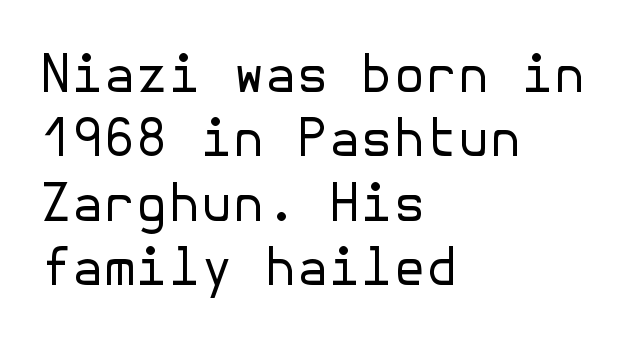
{"serif": "no", "italic": "no", "bold": "no", "weight": "regular", "width": "normal", "stroke_contrast": "low", "x_height": "medium", "underline": "no", "align": "left", "line_spacing_ratio": 1.24, "letter_spacing": "normal", "letter_spacing_em": 0.0, "glyph_px": 52}
